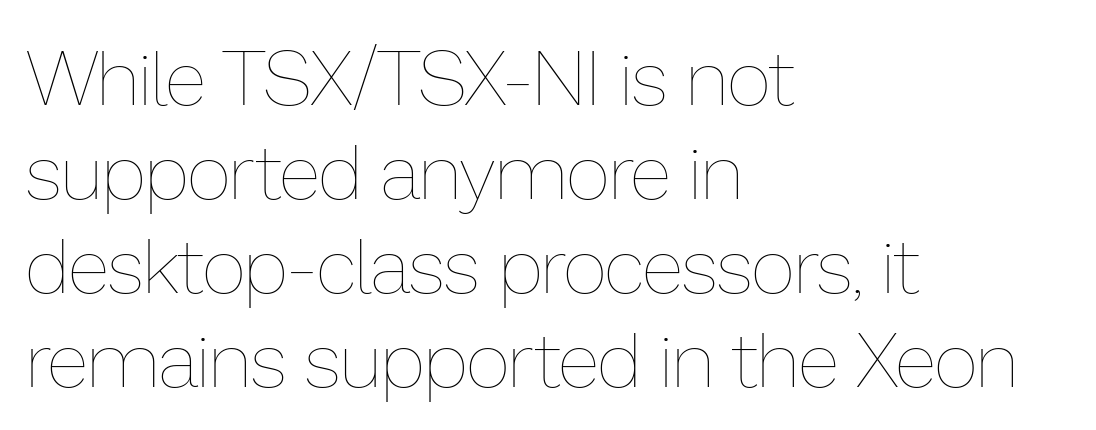
This is the regular roman posture of the typeface. Look at the tracking — it's just the regular setting, nothing added. The lines are quadded left. Stems here are at most as thick as an everyday book face. Spacing verdict: proportional, widths tailored to each character.
